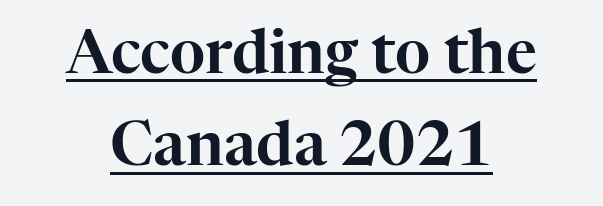
The image shows 60 px serif type, upright; set normal line spacing (1.54x), normal letter spacing, underlined; high stroke contrast and a medium x-height.
